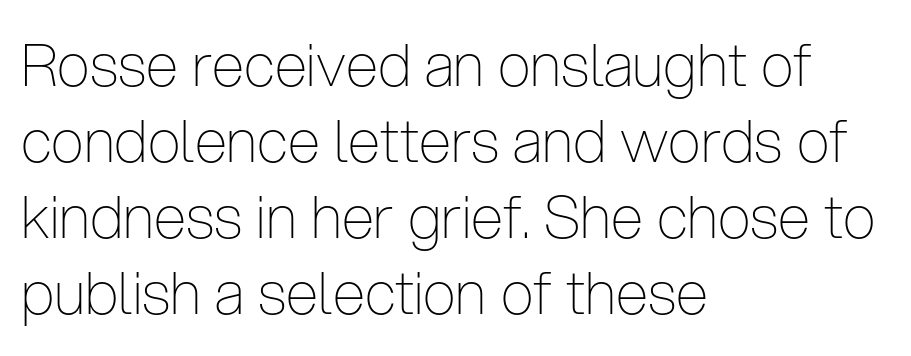
Notice how the passage keeps a crisp vertical edge on the left only. The letters stand straight up with perfectly vertical stems. A clean baseline with only descenders dipping below it. What stands out about the letter spacing? Nothing — it is the standard amount.
